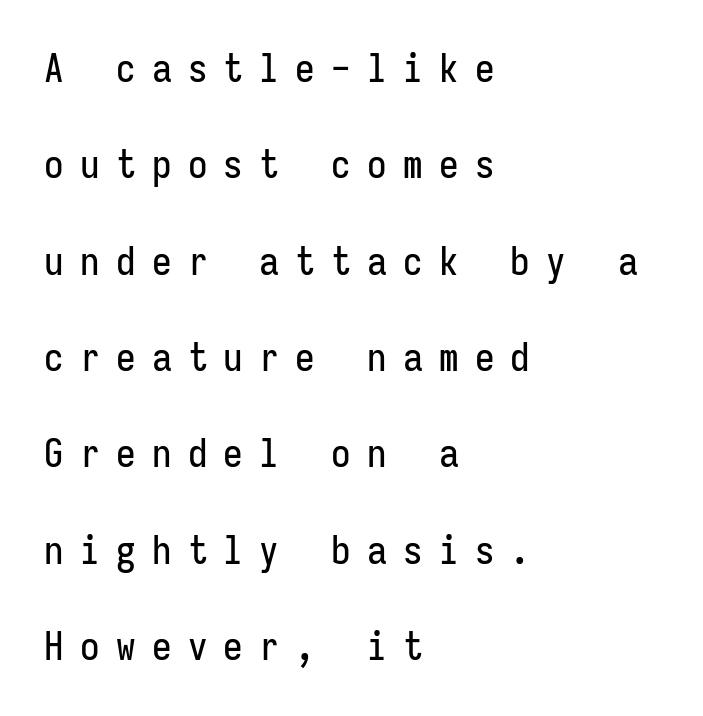
The letters march in equal steps, a hallmark of fixed-pitch type. Each word looks stretched out because of the extra space between its letters. The strip under each line holds only bare page. The vertical gap from one line to the next is large.
